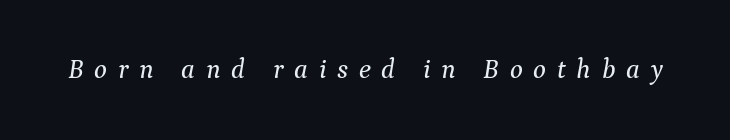
{"italic": "yes", "lean": "right", "slant_degrees": 9, "underline": "no", "letter_spacing": "wide", "letter_spacing_em": 0.4, "glyph_px": 27}
